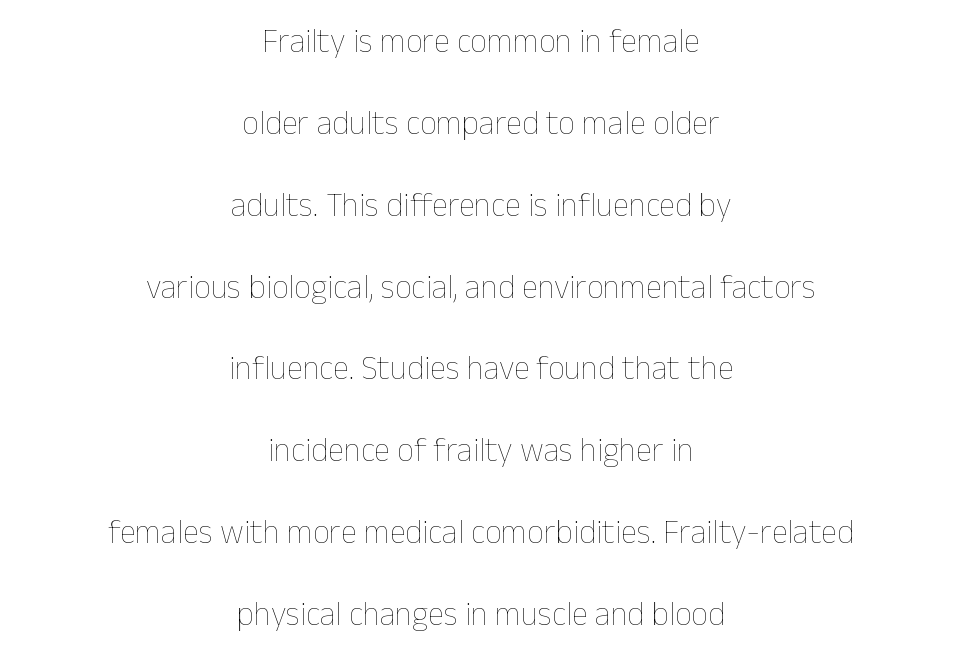
{"italic": "no", "bold": "no", "weight": "thin", "width": "normal", "stroke_contrast": "low", "x_height": "medium", "monospaced": "no", "underline": "no", "align": "center", "line_spacing": "loose", "line_spacing_ratio": 2.48, "letter_spacing": "normal", "letter_spacing_em": 0.0, "glyph_px": 33}
